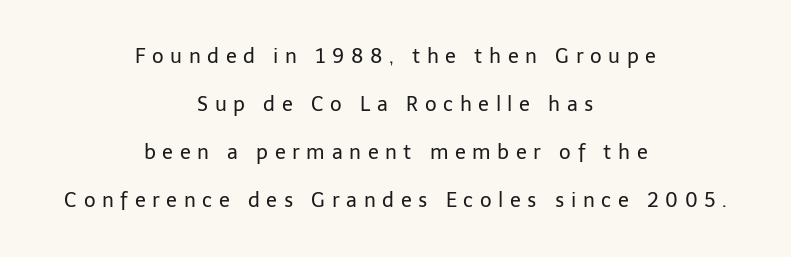
{"italic": "no", "bold": "no", "underline": "no", "align": "center", "line_spacing": "loose", "line_spacing_ratio": 2.4, "letter_spacing": "wide", "letter_spacing_em": 0.33, "glyph_px": 20}
